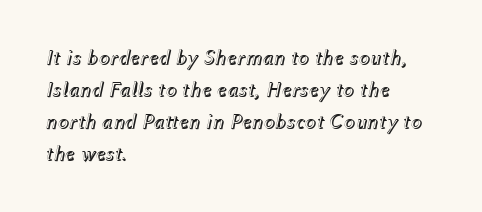
An italicized treatment has been applied to the whole sample. The leading is moderate, giving the passage an even texture. The face used here is rendered with its standard letterfit. Glance below the letters and you will spot only blank space. Left-aligned paragraph, ragged on the right.
